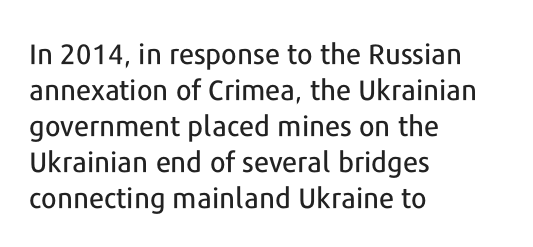
These lines sit exactly where default settings would place them. Plain, unruled lines of type. Compared with typical body copy, the letter spacing here is the same. You can tell from the bare stems that sans-serif type was used. Tall strokes in this sample are plumb rather than angled. If you drew a ruler down the left edge, every line would touch it.
